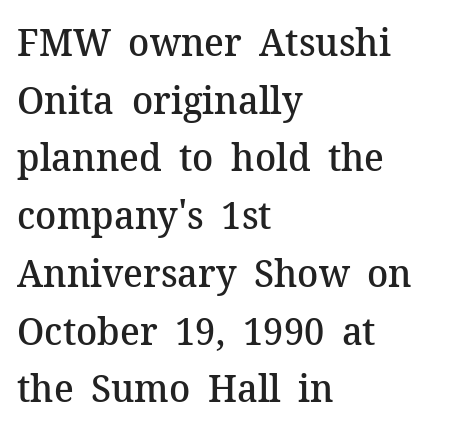
These lines sit exactly where default settings would place them. The foot of each line stays bare and open. The paragraph shown leans on its left margin. The strokes are fattened partway — semibold, not bold. Glyph-to-glyph distance matches everyday printed text.
